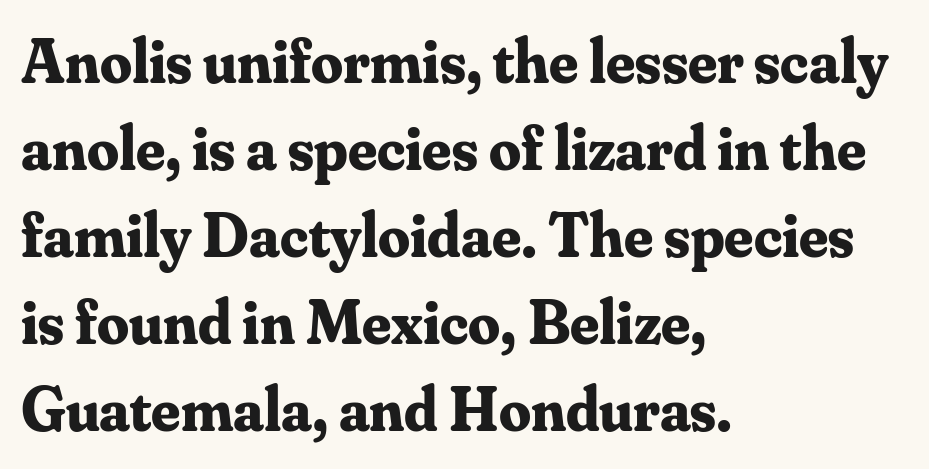
Q: Is the text bold? A: Yes.
Q: Is the text italic (slanted)? A: No, it is upright.
Q: Is the typeface a serif or a sans-serif typeface? A: Serif.
Q: Is the text underlined? A: No.
Q: How is the paragraph aligned? A: Left-aligned.
Q: Is the spacing between letters normal or unusually wide? A: Normal.
Q: Is the spacing between lines tight, normal or loose? A: Normal.
Q: Width (condensed, normal, or wide)? A: Normal.
Q: Stroke contrast? A: Medium.
Q: x-height? A: Small.
Q: Monospaced? A: No.
